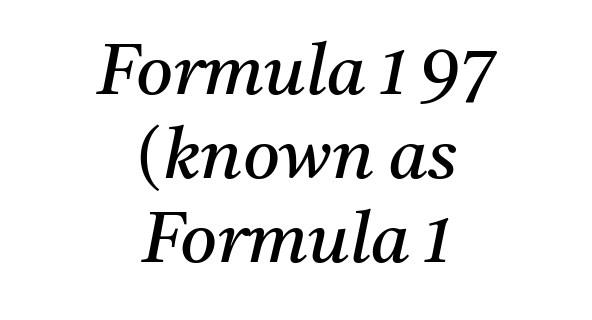
{"serif": "yes", "italic": "yes", "lean": "right", "slant_degrees": 11, "bold": "no", "weight": "regular", "width": "normal", "stroke_contrast": "medium", "x_height": "medium", "monospaced": "no", "underline": "no", "align": "center", "line_spacing_ratio": 1.18, "letter_spacing": "normal", "letter_spacing_em": 0.0, "glyph_px": 71}
